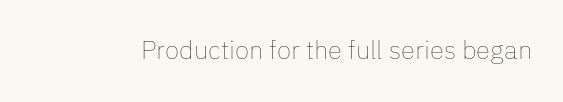
A roman cut, with each character standing at attention. Decoration check: the copy has no underline. The gaps between neighbouring characters are ordinary and unremarkable. Bold? No — there's no thickening of the strokes.
